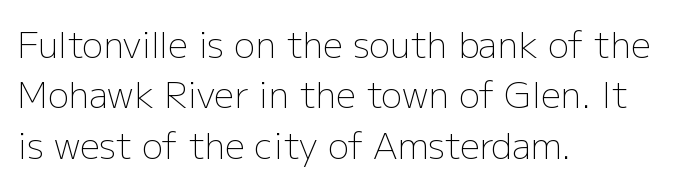
Q: Is the text bold? A: No.
Q: Is the text italic (slanted)? A: No, it is upright.
Q: Is the typeface a serif or a sans-serif typeface? A: Sans-serif.
Q: Is the text underlined? A: No.
Q: How is the paragraph aligned? A: Left-aligned.
Q: Is the spacing between letters normal or unusually wide? A: Normal.
Q: Is the spacing between lines tight, normal or loose? A: Normal.
Q: Width (condensed, normal, or wide)? A: Normal.
Q: Stroke contrast? A: Low.
Q: x-height? A: Medium.
Q: Monospaced? A: No.
